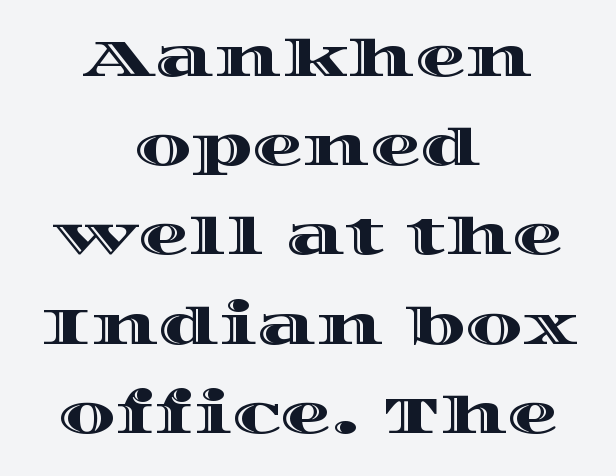
{"italic": "no", "width": "wide", "x_height": "large", "monospaced": "no", "underline": "no", "align": "center", "line_spacing_ratio": 1.75, "letter_spacing": "normal", "letter_spacing_em": 0.0, "glyph_px": 51}
